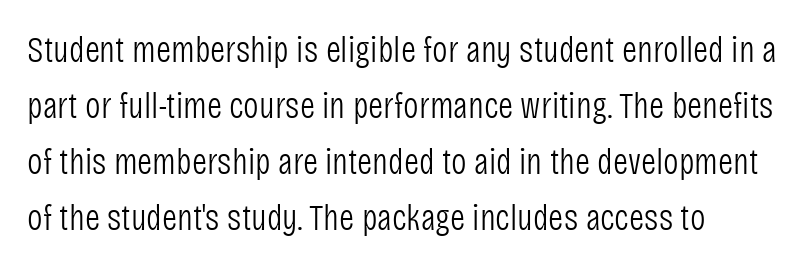
The image shows 37 px light, condensed sans-serif type, upright; set left-aligned, normal line spacing (1.51x), normal letter spacing, not underlined; low stroke contrast and a large x-height.
